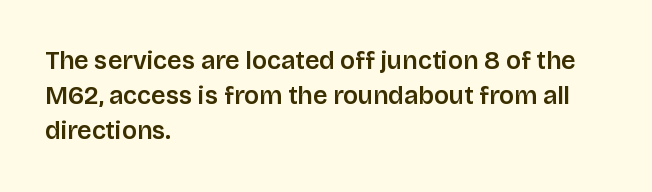
Posture: straight, roman, zero tilt. This rendering uses left alignment, leaving the right contour irregular. This sample keeps an unexceptional amount of space between lines. Bare-footed words on every line.
